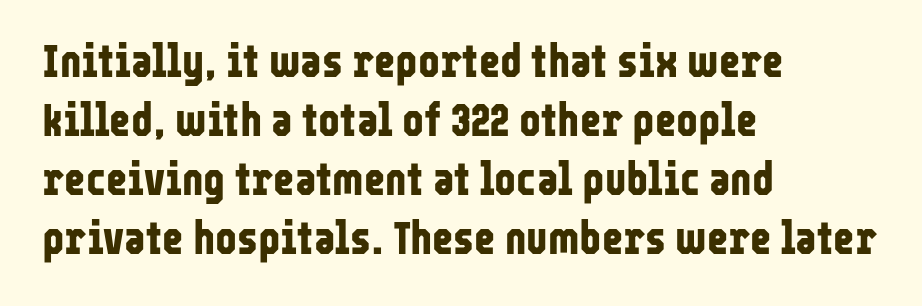
The image shows 46 px bold, condensed sans-serif type, upright; set left-aligned, normal line spacing (1.28x), normal letter spacing, not underlined; low stroke contrast and a medium x-height.
